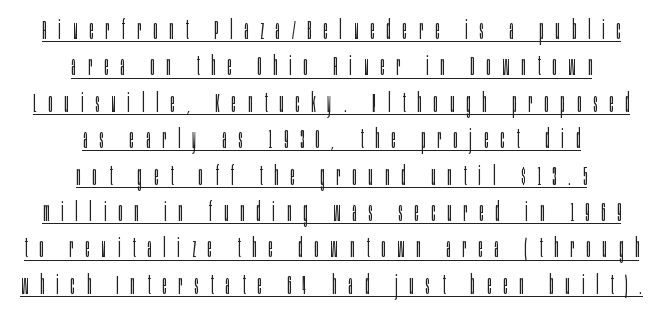
Q: Is the text bold? A: No.
Q: Is the text italic (slanted)? A: No, it is upright.
Q: Is the text underlined? A: Yes.
Q: How is the paragraph aligned? A: Centered.
Q: Is the spacing between letters normal or unusually wide? A: Unusually wide.
Q: Is the spacing between lines tight, normal or loose? A: Normal.
